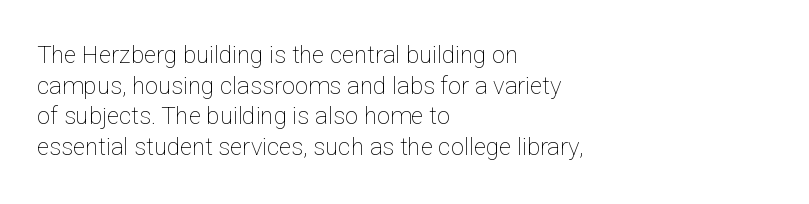
The image shows 24 px text type, upright; set left-aligned, normal line spacing (1.28x), normal letter spacing, not underlined.
